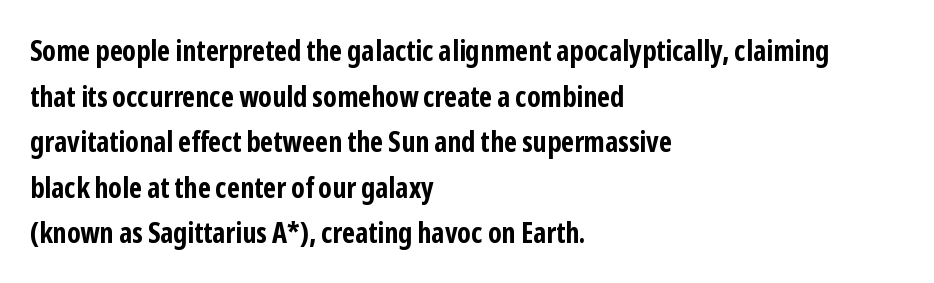
On the weight axis this lands at bold, roughly 700. Quick note: not italic, upright. The lines sit at an ordinary, default distance from one another. The tracking reads as untouched default to a designer's eye. Each line starts at the same left margin while the right side varies. Quick note: underline off.
